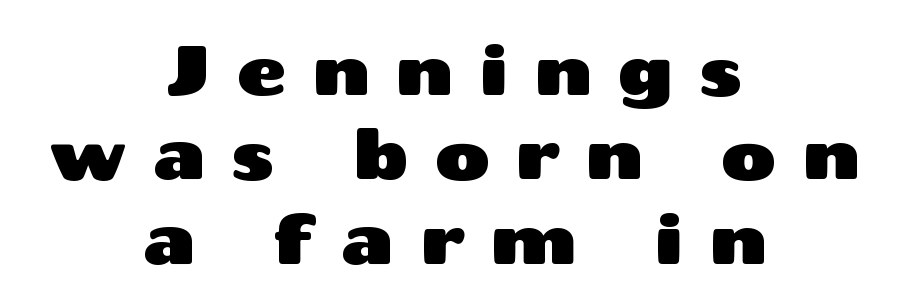
Q: Is the text italic (slanted)? A: No, it is upright.
Q: Is the typeface a serif or a sans-serif typeface? A: Sans-serif.
Q: Is the text underlined? A: No.
Q: How is the paragraph aligned? A: Centered.
Q: Is the spacing between letters normal or unusually wide? A: Unusually wide.
Q: Width (condensed, normal, or wide)? A: Wide.
Q: Stroke contrast? A: Medium.
Q: x-height? A: Medium.
Q: Monospaced? A: No.
